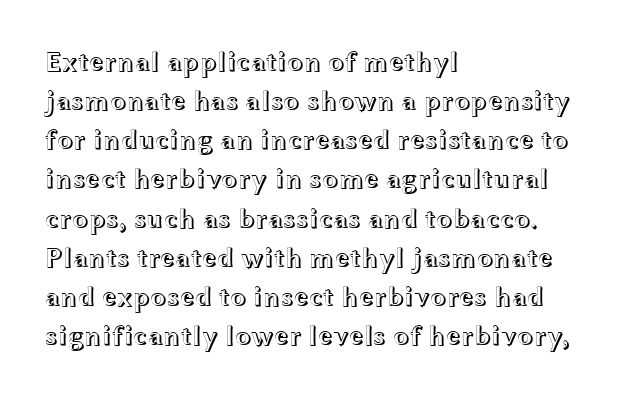
Q: Is the text italic (slanted)? A: No, it is upright.
Q: Is the text underlined? A: No.
Q: How is the paragraph aligned? A: Left-aligned.
Q: Is the spacing between letters normal or unusually wide? A: Normal.
Q: Is the spacing between lines tight, normal or loose? A: Normal.
